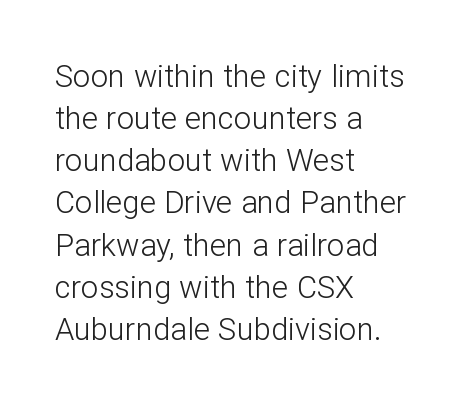
{"serif": "no", "italic": "no", "bold": "no", "weight": "light", "width": "normal", "stroke_contrast": "low", "x_height": "medium", "monospaced": "no", "underline": "no", "align": "left", "line_spacing": "normal", "line_spacing_ratio": 1.36, "letter_spacing": "normal", "letter_spacing_em": 0.0, "glyph_px": 31}
